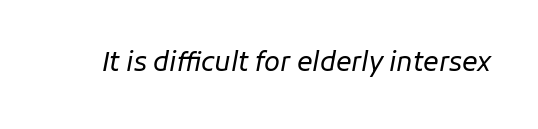
The image shows 26 px text type, italic (leaning right); set normal letter spacing, not underlined.
